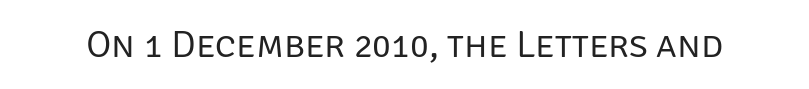
{"serif": "no", "italic": "no", "bold": "no", "weight": "regular", "width": "normal", "stroke_contrast": "low", "x_height": "large", "monospaced": "no", "underline": "no", "letter_spacing": "normal", "letter_spacing_em": 0.0, "glyph_px": 39}
